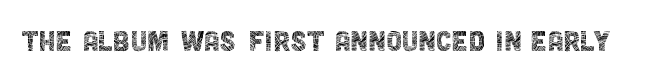
Q: Is the text bold? A: No.
Q: Is the text italic (slanted)? A: No, it is upright.
Q: Is the typeface a serif or a sans-serif typeface? A: Sans-serif.
Q: Is the text underlined? A: No.
Q: Is the spacing between letters normal or unusually wide? A: Normal.
Q: Width (condensed, normal, or wide)? A: Condensed.
Q: x-height? A: Large.
Q: Monospaced? A: No.
